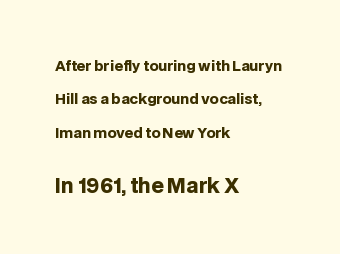
The image shows 20 px bold type, upright; set left-aligned, loose line spacing (2.38x), normal letter spacing, not underlined; the second (bottom) block is 1.43x larger.
